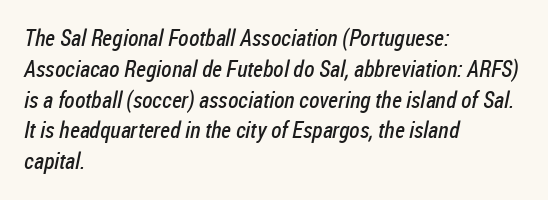
Q: Is the text bold? A: No.
Q: Is the text underlined? A: No.
Q: How is the paragraph aligned? A: Left-aligned.
Q: Is the spacing between letters normal or unusually wide? A: Normal.
Q: Is the spacing between lines tight, normal or loose? A: Normal.
